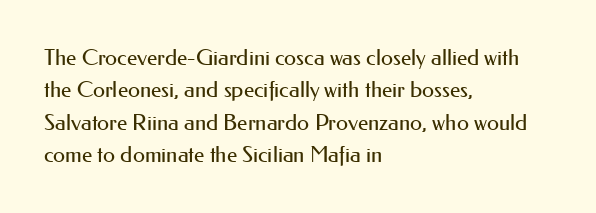
Q: Is the text bold? A: No.
Q: Is the text italic (slanted)? A: No, it is upright.
Q: Is the text underlined? A: No.
Q: How is the paragraph aligned? A: Left-aligned.
Q: Is the spacing between letters normal or unusually wide? A: Normal.
Q: Is the spacing between lines tight, normal or loose? A: Normal.
